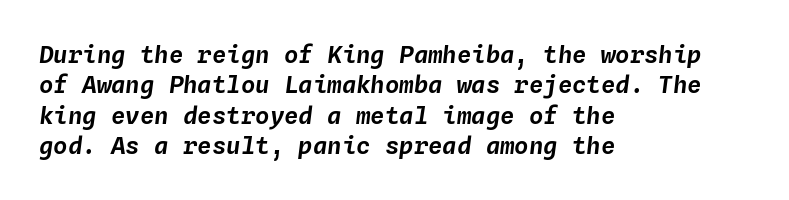
Quick note: italic. Is the letter spacing exaggerated? No — it looks like the ordinary default. One-word summary of the alignment: left. Words float on clear page, feet unadorned.
